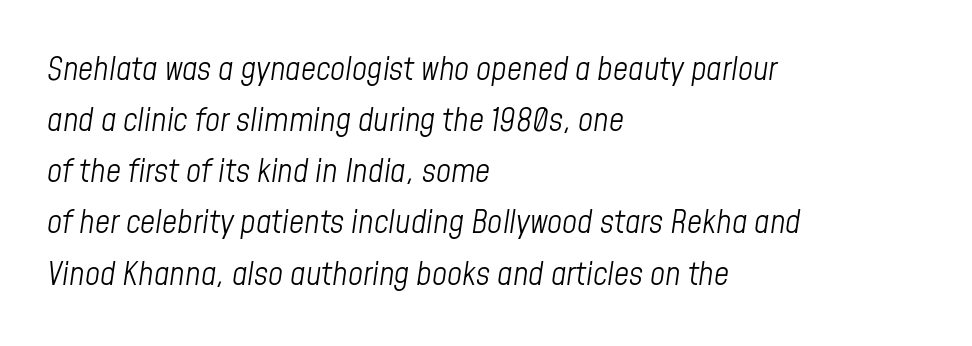
The gaps between neighbouring characters are ordinary and unremarkable. Lines of text with bare space underneath. Does the copy run flush right? No — it runs flush left. Italic? Definitely — the glyphs are oblique.
